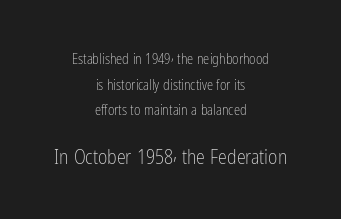
{"italic": "no", "bold": "no", "underline": "no", "align": "center", "line_spacing_ratio": 1.83, "letter_spacing": "normal", "letter_spacing_em": 0.0, "larger_block": "second", "size_ratio": 1.43, "glyph_px": 20}
